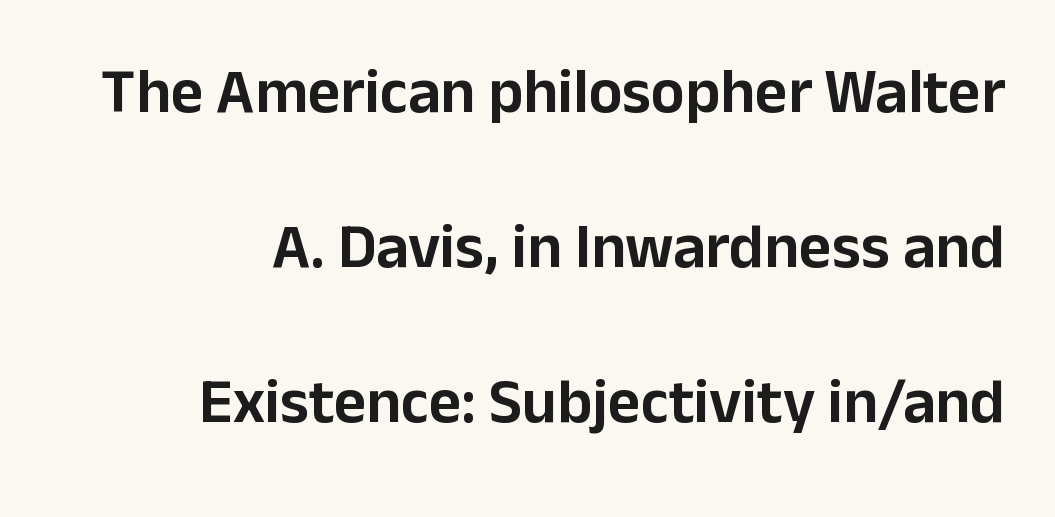
Spacing verdict: proportional, widths tailored to each character. Characters follow at the spacing the type designer built in. A clean baseline with only descenders dipping below it. Examine the stroke ends and you'll find no serifs. The space between consecutive lines is lavish. The letters stand straight up with perfectly vertical stems.
